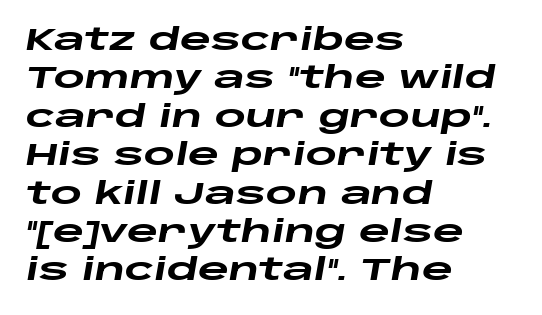
{"italic": "yes", "lean": "right", "slant_degrees": 10, "bold": "yes", "weight": "heavy", "width": "wide", "stroke_contrast": "low", "x_height": "large", "monospaced": "no", "underline": "no", "align": "left", "line_spacing": "normal", "line_spacing_ratio": 1.28, "letter_spacing": "normal", "letter_spacing_em": 0.0, "glyph_px": 30}
